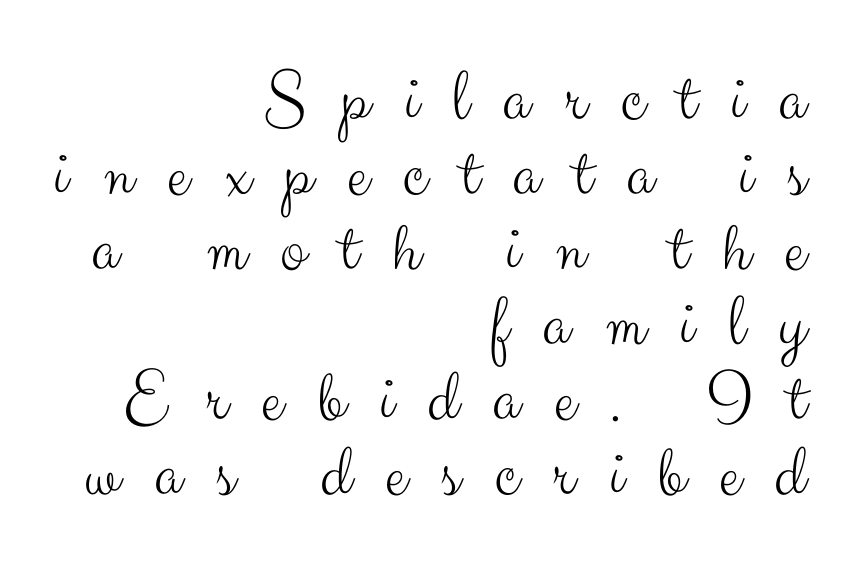
Q: Is the text bold? A: No.
Q: Is the text italic (slanted)? A: Yes.
Q: Is the typeface a serif or a sans-serif typeface? A: Sans-serif.
Q: Is the text underlined? A: No.
Q: How is the paragraph aligned? A: Right-aligned.
Q: Is the spacing between letters normal or unusually wide? A: Unusually wide.
Q: Is the spacing between lines tight, normal or loose? A: Tight.
Q: Width (condensed, normal, or wide)? A: Normal.
Q: Stroke contrast? A: Medium.
Q: x-height? A: Small.
Q: Monospaced? A: No.
